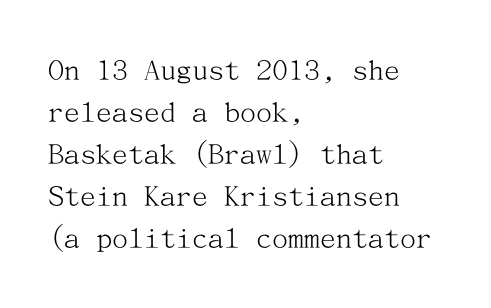
Q: Is the text bold? A: No.
Q: Is the text italic (slanted)? A: No, it is upright.
Q: Is the typeface a serif or a sans-serif typeface? A: Serif.
Q: Is the text underlined? A: No.
Q: How is the paragraph aligned? A: Left-aligned.
Q: Is the spacing between letters normal or unusually wide? A: Normal.
Q: Is the spacing between lines tight, normal or loose? A: Normal.
Q: Width (condensed, normal, or wide)? A: Normal.
Q: Stroke contrast? A: Medium.
Q: x-height? A: Medium.
